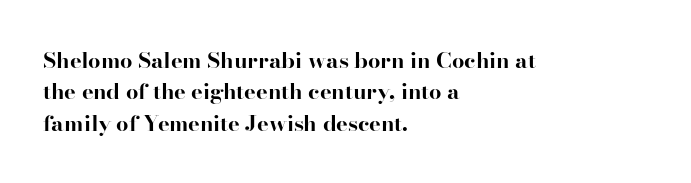
The image shows 22 px bold type, upright; set left-aligned, normal line spacing (1.43x), normal letter spacing, not underlined.
